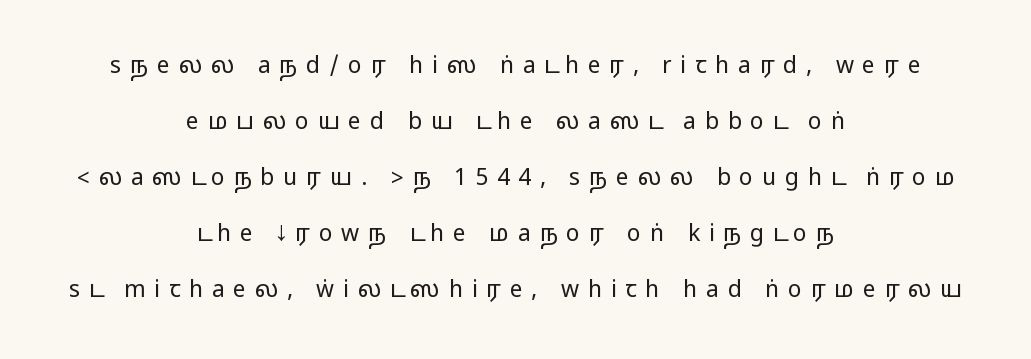
The image shows 23 px text type, upright; set centered, loose line spacing (2.44x), unusually wide letter spacing (+0.38 em), not underlined.
